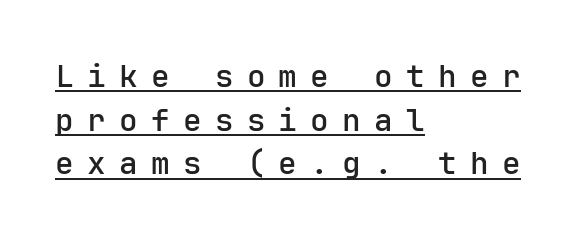
The image shows 31 px sans-serif type, upright, monospaced; set left-aligned, normal line spacing (1.41x), unusually wide letter spacing (+0.43 em), underlined; low stroke contrast and a medium x-height.
